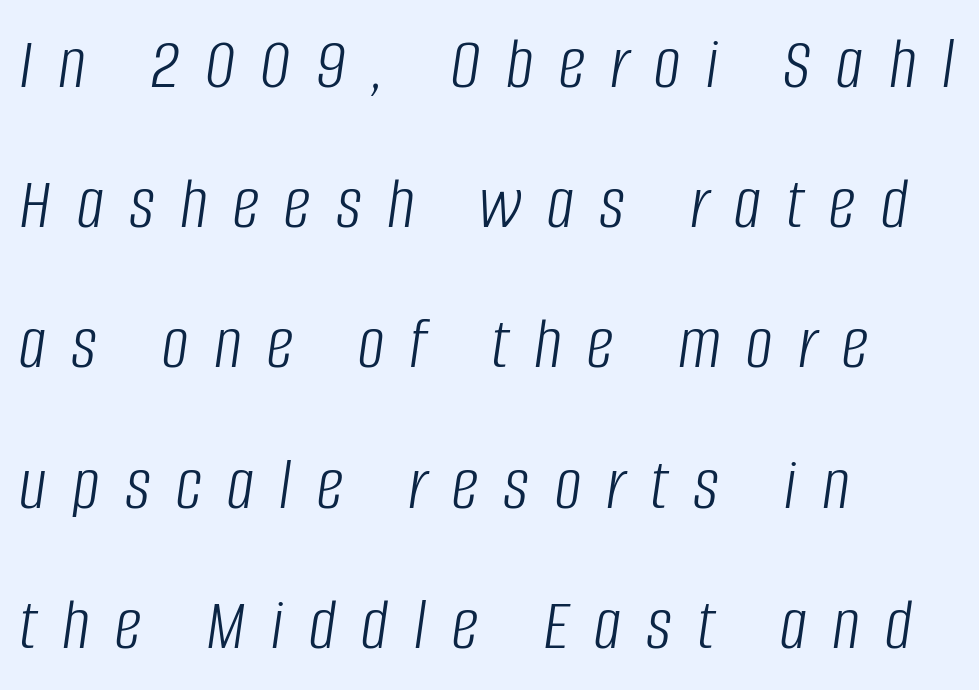
Here the designer chose a conventional face with non-uniform glyph widths. A light-to-regular cut is what we see here. A typesetter would mark this as italic. This rendering features lettering with no underline. Where is the straight margin? On the left.
